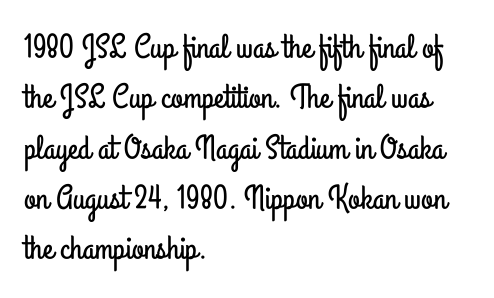
These lines are rendered in a variable-pitch font. Posture: vertical. Check the space under the baseline: it is left empty. The ragged edge is on the right, which tells us the setting is flush left. Between one letter and the next there's only the usual sliver of space.
